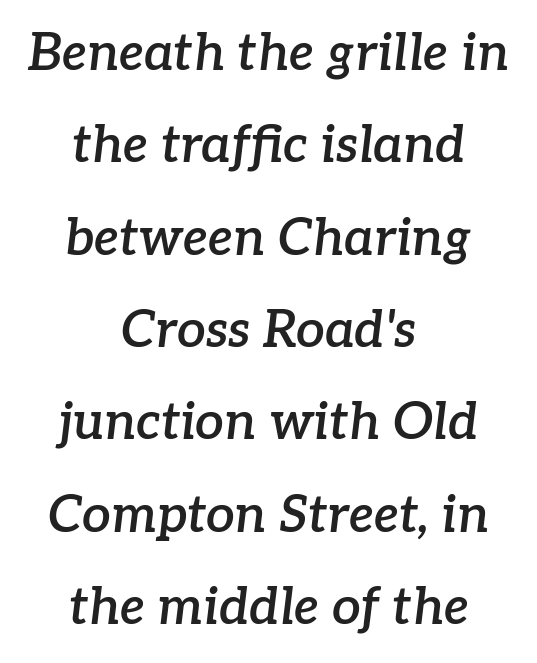
The letterforms sit shoulder to shoulder at normal distance. Check where the strokes stop: tiny serifs finish them off. Alignment: centered. Each row of text sits above clean, open space.
